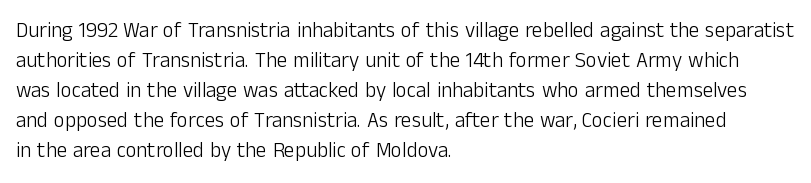
{"italic": "no", "bold": "no", "underline": "no", "align": "left", "line_spacing": "normal", "line_spacing_ratio": 1.43, "letter_spacing": "normal", "letter_spacing_em": 0.0, "glyph_px": 21}
